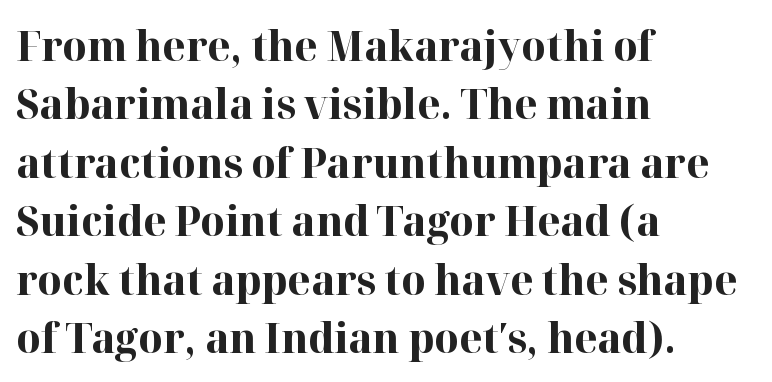
The image shows 42 px bold serif type, upright; set left-aligned, normal line spacing (1.39x), normal letter spacing, not underlined; high stroke contrast and a medium x-height.
